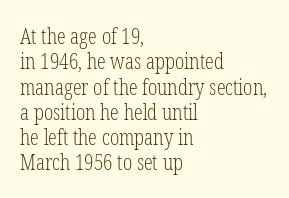
{"italic": "no", "bold": "no", "underline": "no", "align": "left", "line_spacing": "tight", "line_spacing_ratio": 1.15, "letter_spacing": "normal", "letter_spacing_em": 0.0, "glyph_px": 22}
